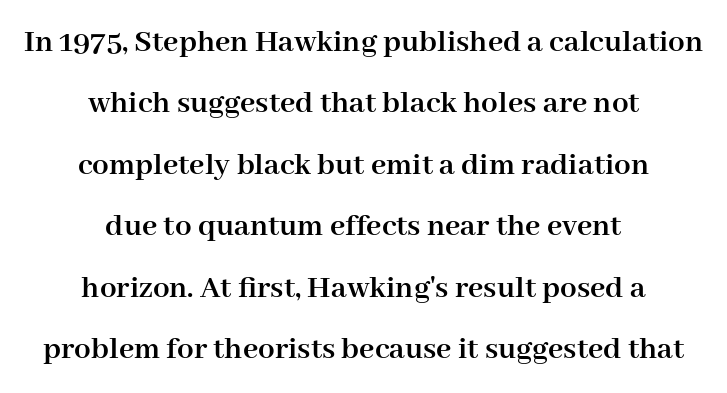
These lines carry a lot of weight — the face is fully bold. Yep, those are serifs on the letters. Reading down the block, each line starts at a different indent, mirrored at its end. The letters advance in unequal steps, a hallmark of proportional type. This sample uses an upright cut, with every glyph sitting square on the baseline.
